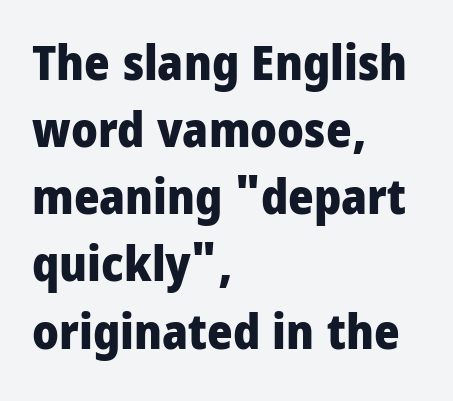
{"serif": "no", "italic": "no", "bold": "yes", "weight": "heavy", "width": "condensed", "stroke_contrast": "low", "x_height": "large", "monospaced": "no", "underline": "no", "align": "left", "line_spacing": "normal", "line_spacing_ratio": 1.37, "letter_spacing": "normal", "letter_spacing_em": 0.0, "glyph_px": 49}
